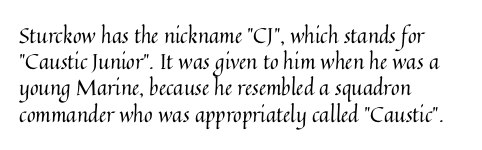
The image shows 21 px text type; set left-aligned, normal line spacing (1.25x), normal letter spacing, not underlined.
